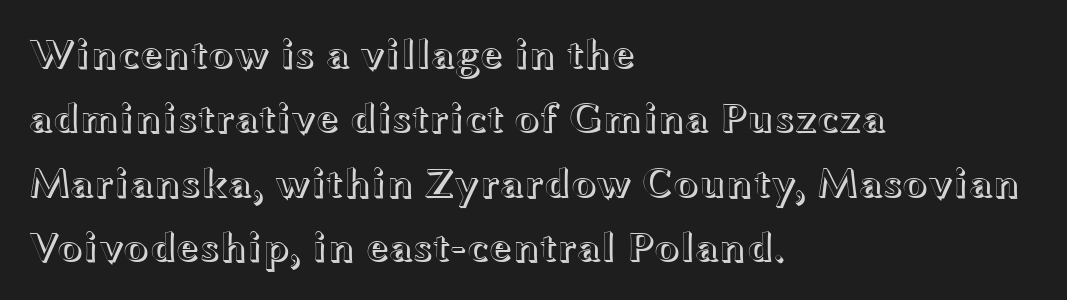
The string is rendered with underlining switched off. Vertical strokes here are truly vertical. Casual observation: everything's shoved over to the left. Evenly set lines give the paragraph a standard silhouette. Is this a fixed-width face? No — the glyphs have proportional, varying widths.
